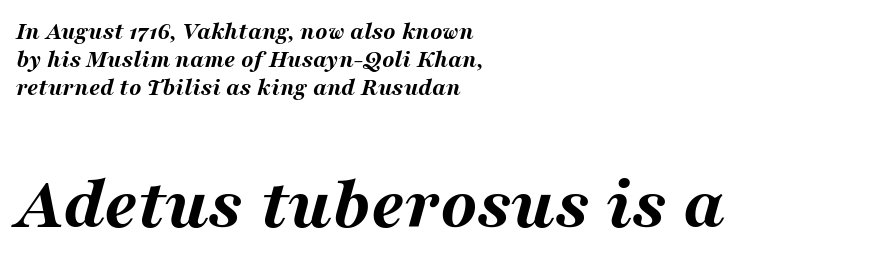
{"italic": "yes", "lean": "right", "slant_degrees": 16, "bold": "yes", "weight": "bold", "width": "wide", "stroke_contrast": "medium", "x_height": "medium", "monospaced": "no", "underline": "no", "align": "left", "line_spacing": "tight", "line_spacing_ratio": 1.12, "letter_spacing": "normal", "letter_spacing_em": 0.0, "larger_block": "second", "size_ratio": 3.0, "glyph_px": 75}
